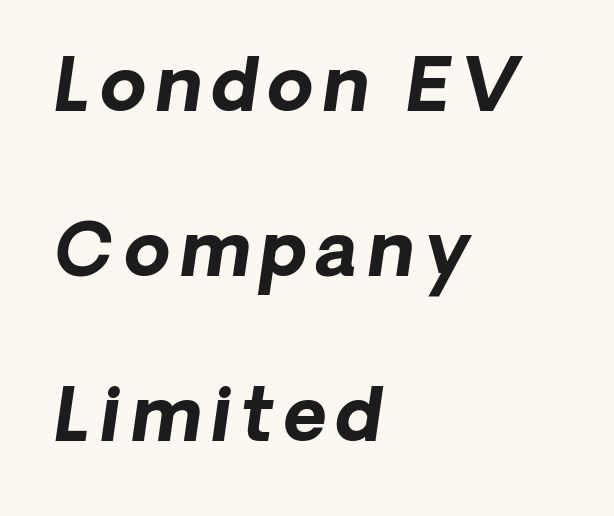
The image shows 74 px bold sans-serif type; set left-aligned, loose line spacing (2.23x), not underlined; low stroke contrast and a medium x-height.
